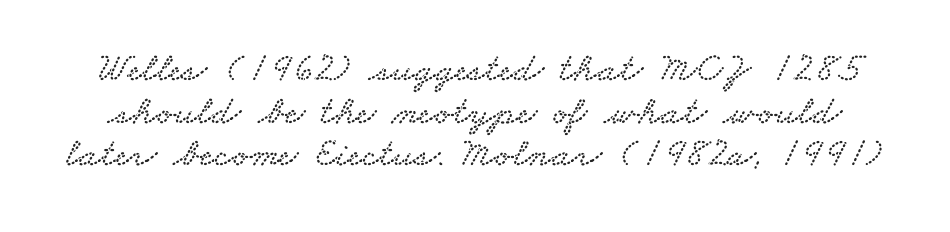
Q: Is the text underlined? A: No.
Q: Is the spacing between letters normal or unusually wide? A: Normal.
Q: Is the spacing between lines tight, normal or loose? A: Tight.
Q: Width (condensed, normal, or wide)? A: Wide.
Q: Stroke contrast? A: Low.
Q: x-height? A: Small.
Q: Monospaced? A: No.
